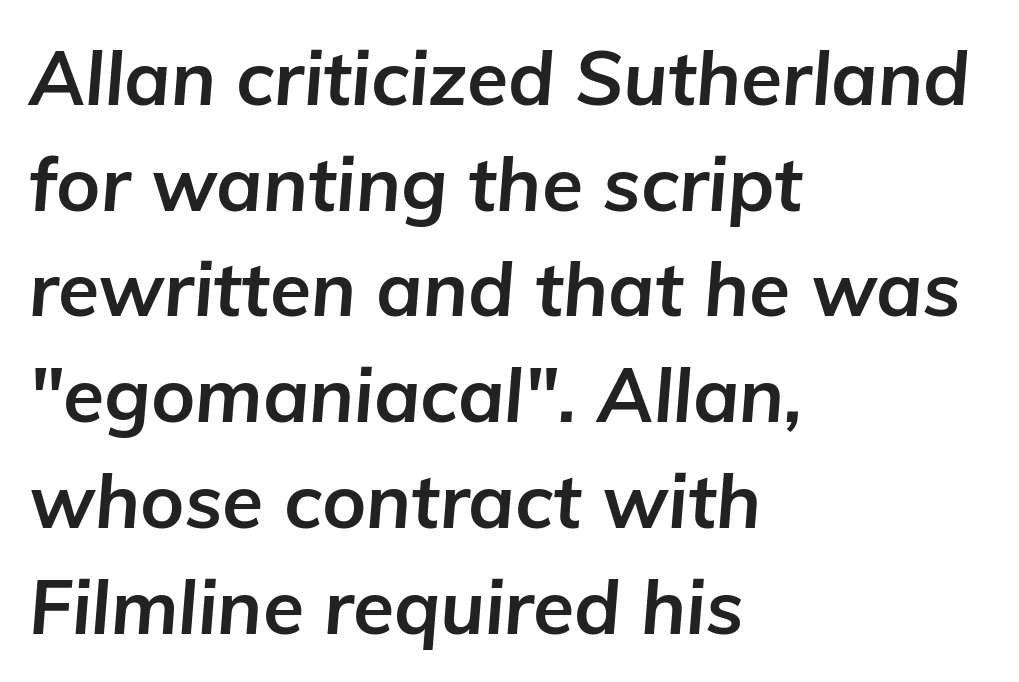
Does the copy run flush right? No — it runs flush left. The typography opts for an oblique posture over an upright one. No word sits above an underline. The letters sit at their default tracking, neither squeezed nor spread.
